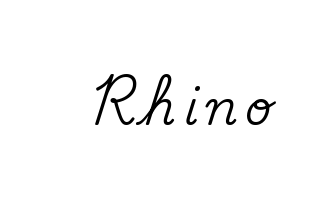
The image shows 47 px text type; set not underlined; medium stroke contrast and a small x-height.
